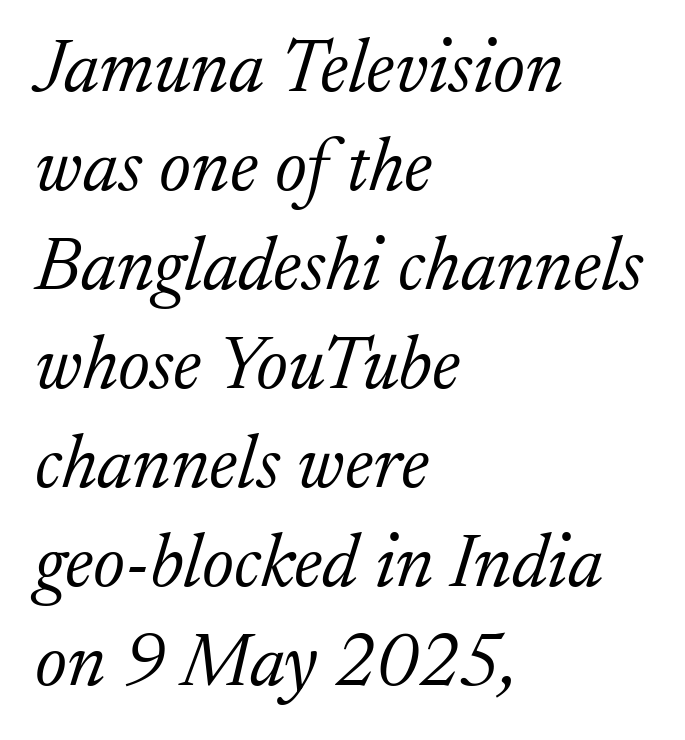
Normally led — the rows are evenly, conventionally spaced. Do the characters align in a grid? No, the font is proportional. Descenders are the only things crossing below the line. The passage is arranged the way most books set body copy — flush left.
